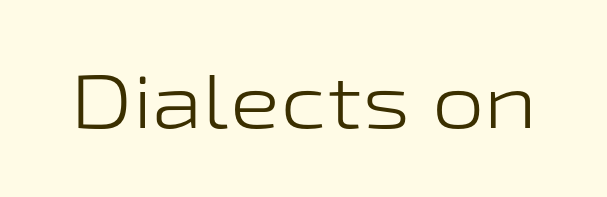
The area under the type is left untouched. These lines were composed using upright roman letters. These lines are rendered in a variable-pitch font. The type is set solid horizontally, with unmodified tracking. Stems and bowls with no extra thickness — not bold.
